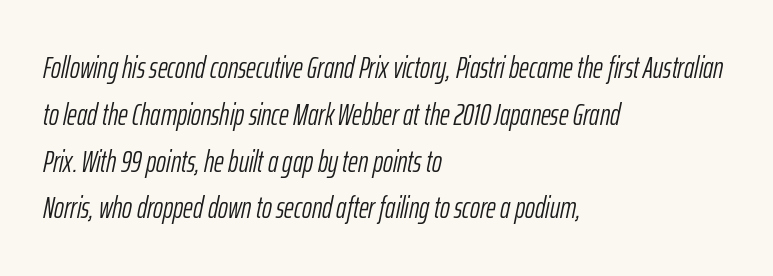
{"italic": "yes", "lean": "right", "slant_degrees": 12, "bold": "no", "weight": "light", "width": "condensed", "stroke_contrast": "low", "x_height": "medium", "monospaced": "no", "underline": "no", "align": "left", "line_spacing": "normal", "line_spacing_ratio": 1.56, "letter_spacing": "normal", "letter_spacing_em": 0.0, "glyph_px": 30}
